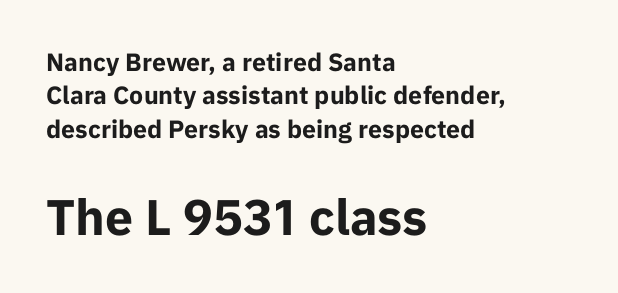
{"serif": "no", "italic": "no", "bold": "yes", "weight": "bold", "width": "normal", "stroke_contrast": "low", "x_height": "medium", "monospaced": "no", "underline": "no", "align": "left", "line_spacing": "normal", "line_spacing_ratio": 1.34, "letter_spacing": "normal", "letter_spacing_em": 0.0, "larger_block": "second", "size_ratio": 2.0, "glyph_px": 50}
